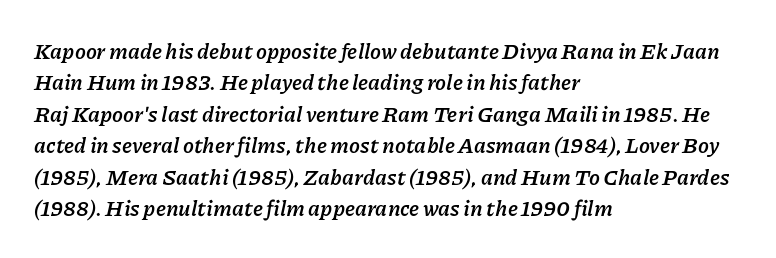
{"italic": "yes", "lean": "right", "slant_degrees": 11, "bold": "yes", "underline": "no", "align": "left", "line_spacing": "normal", "line_spacing_ratio": 1.43, "letter_spacing": "normal", "letter_spacing_em": 0.0, "glyph_px": 22}
